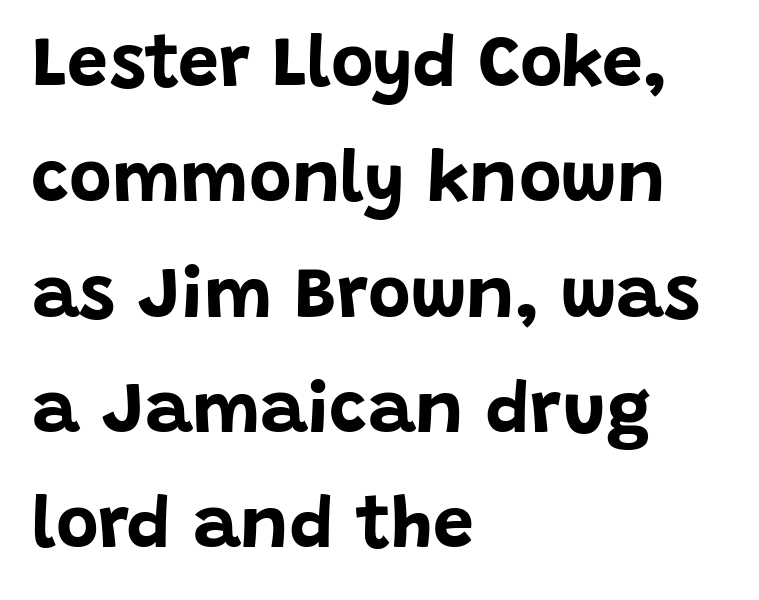
The image shows 73 px bold sans-serif type, upright; set left-aligned, normal line spacing (1.58x), normal letter spacing, not underlined; low stroke contrast and a large x-height.
